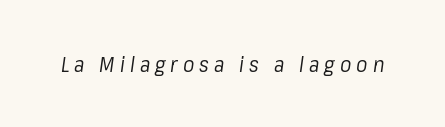
Inter-character spacing is expanded well beyond the font's built-in metrics. Stems here are at most as thick as an everyday book face. A clean baseline with only descenders dipping below it. This sample uses an oblique cut, with every glyph tilted off the vertical.
